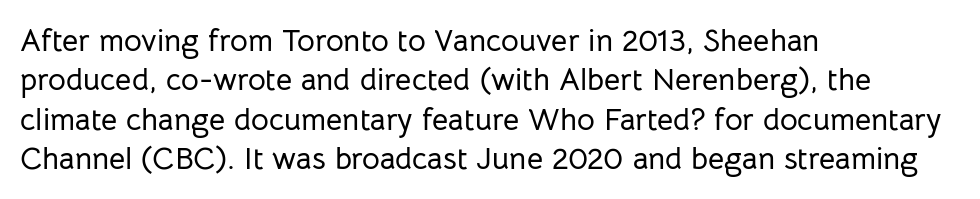
{"serif": "no", "italic": "no", "width": "normal", "stroke_contrast": "low", "x_height": "medium", "monospaced": "no", "underline": "no", "align": "left", "line_spacing": "normal", "line_spacing_ratio": 1.27, "letter_spacing": "normal", "letter_spacing_em": 0.0, "glyph_px": 31}
